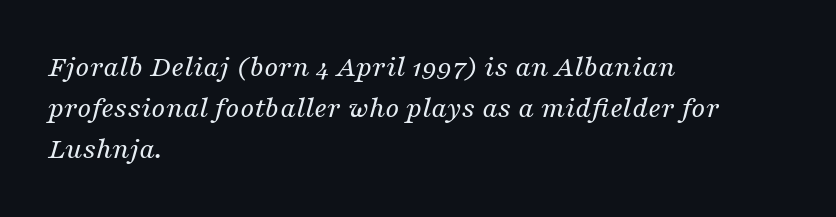
Q: Is the text bold? A: No.
Q: Is the text italic (slanted)? A: Yes, it leans right by about 16 degrees.
Q: Is the typeface a serif or a sans-serif typeface? A: Serif.
Q: Is the text underlined? A: No.
Q: How is the paragraph aligned? A: Left-aligned.
Q: Is the spacing between letters normal or unusually wide? A: Normal.
Q: Is the spacing between lines tight, normal or loose? A: Normal.
Q: Width (condensed, normal, or wide)? A: Normal.
Q: Stroke contrast? A: Medium.
Q: x-height? A: Medium.
Q: Monospaced? A: No.
